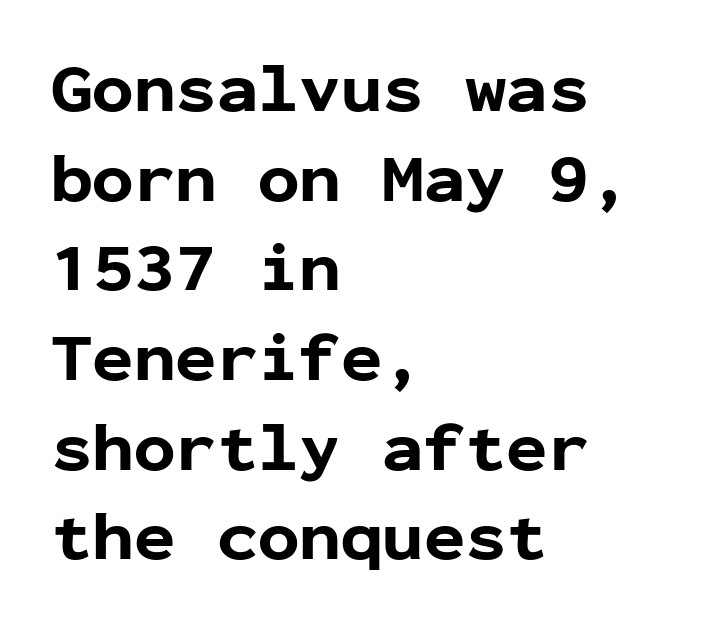
The image shows 69 px bold sans-serif type, upright, monospaced; set left-aligned, normal line spacing (1.3x), normal letter spacing, not underlined; low stroke contrast and a medium x-height.
